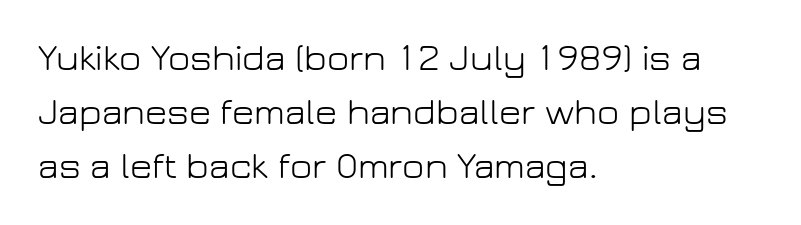
Q: Is the text bold? A: No.
Q: Is the text italic (slanted)? A: No, it is upright.
Q: Is the typeface a serif or a sans-serif typeface? A: Sans-serif.
Q: Is the text underlined? A: No.
Q: How is the paragraph aligned? A: Left-aligned.
Q: Is the spacing between letters normal or unusually wide? A: Normal.
Q: Is the spacing between lines tight, normal or loose? A: Normal.
Q: Width (condensed, normal, or wide)? A: Normal.
Q: Stroke contrast? A: Low.
Q: x-height? A: Medium.
Q: Monospaced? A: No.
